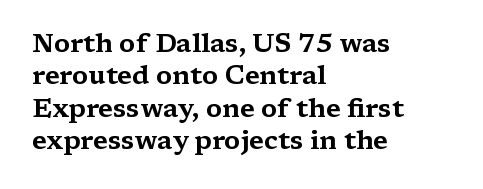
The image shows 26 px text type, upright; set left-aligned, normal line spacing (1.25x), normal letter spacing, not underlined.
